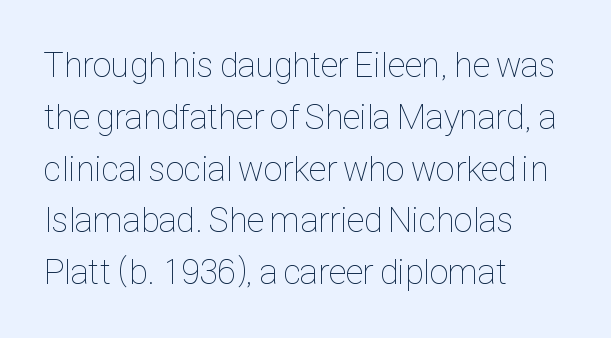
Q: Is the text bold? A: No.
Q: Is the text italic (slanted)? A: No, it is upright.
Q: Is the text underlined? A: No.
Q: How is the paragraph aligned? A: Left-aligned.
Q: Is the spacing between letters normal or unusually wide? A: Normal.
Q: Is the spacing between lines tight, normal or loose? A: Normal.
Q: Width (condensed, normal, or wide)? A: Condensed.
Q: Stroke contrast? A: Low.
Q: x-height? A: Medium.
Q: Monospaced? A: No.
